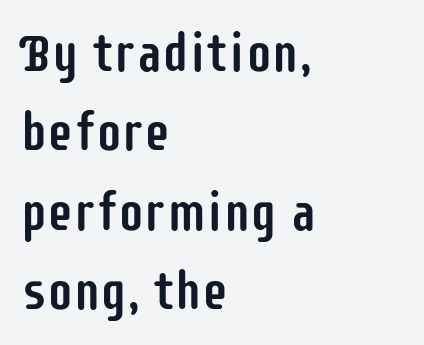
Q: Is the text italic (slanted)? A: No, it is upright.
Q: Is the typeface a serif or a sans-serif typeface? A: Sans-serif.
Q: Is the text underlined? A: No.
Q: How is the paragraph aligned? A: Left-aligned.
Q: Is the spacing between letters normal or unusually wide? A: Normal.
Q: Is the spacing between lines tight, normal or loose? A: Normal.
Q: Width (condensed, normal, or wide)? A: Condensed.
Q: Stroke contrast? A: Low.
Q: x-height? A: Large.
Q: Monospaced? A: No.
